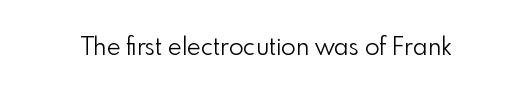
{"italic": "no", "bold": "no", "underline": "no", "letter_spacing": "normal", "letter_spacing_em": 0.0, "glyph_px": 24}
